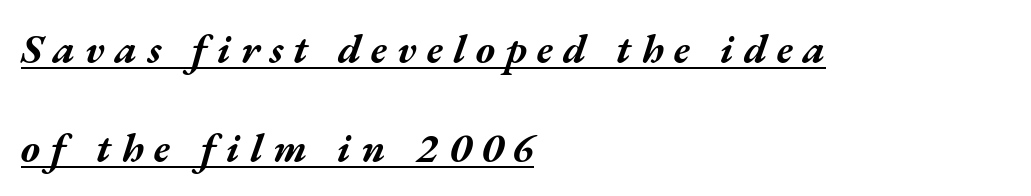
{"italic": "yes", "lean": "right", "slant_degrees": 17, "bold": "yes", "weight": "bold", "width": "wide", "stroke_contrast": "medium", "x_height": "medium", "monospaced": "no", "underline": "yes", "align": "left", "line_spacing": "loose", "line_spacing_ratio": 2.41, "letter_spacing": "wide", "letter_spacing_em": 0.25, "glyph_px": 41}
